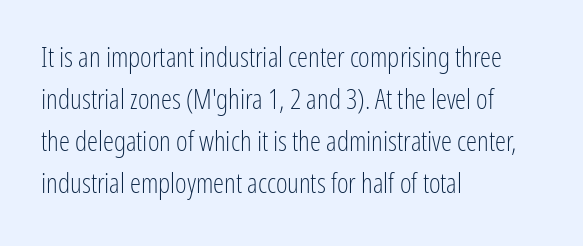
{"serif": "no", "italic": "no", "bold": "no", "weight": "light", "width": "condensed", "stroke_contrast": "low", "x_height": "medium", "monospaced": "no", "underline": "no", "align": "left", "line_spacing": "normal", "line_spacing_ratio": 1.5, "letter_spacing": "normal", "letter_spacing_em": 0.0, "glyph_px": 28}
